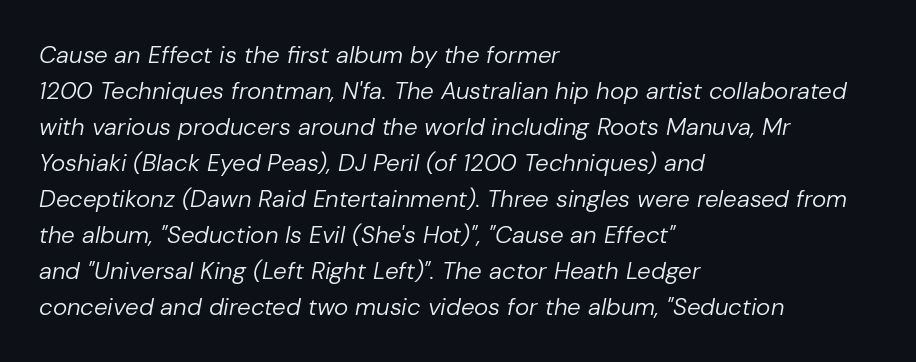
The image shows 24 px text type, italic (leaning right); set left-aligned, normal line spacing (1.5x), normal letter spacing, not underlined.
